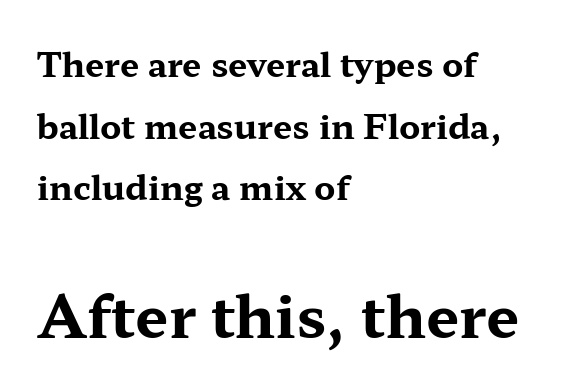
Q: Is the text bold? A: Yes.
Q: Is the text italic (slanted)? A: No, it is upright.
Q: Is the typeface a serif or a sans-serif typeface? A: Serif.
Q: Is the text underlined? A: No.
Q: How is the paragraph aligned? A: Left-aligned.
Q: Is the spacing between letters normal or unusually wide? A: Normal.
Q: Which block of text is set in a larger size, the first (top) or the second (bottom)? A: The second (bottom) one.
Q: Width (condensed, normal, or wide)? A: Wide.
Q: Stroke contrast? A: Medium.
Q: x-height? A: Medium.
Q: Monospaced? A: No.
